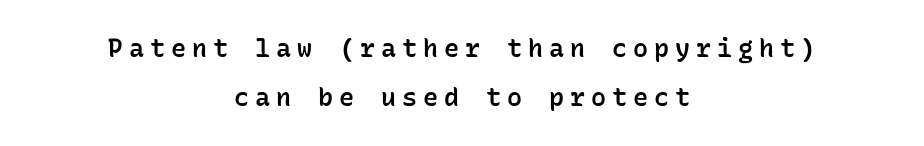
The image shows 25 px text type, upright; set centered, loose line spacing (1.95x), unusually wide letter spacing (+0.24 em), not underlined.
